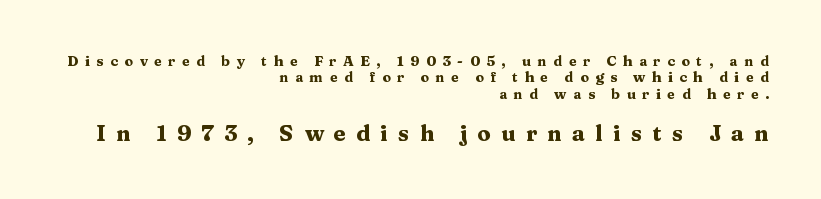
{"italic": "no", "bold": "yes", "underline": "no", "align": "right", "line_spacing_ratio": 1.17, "letter_spacing": "wide", "letter_spacing_em": 0.47, "larger_block": "second", "size_ratio": 1.57, "glyph_px": 22}
